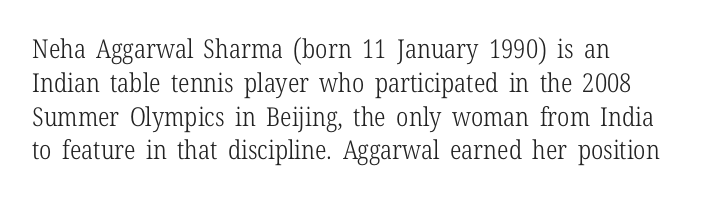
The image shows 26 px text type, upright; set left-aligned, normal line spacing (1.3x), normal letter spacing, not underlined.
